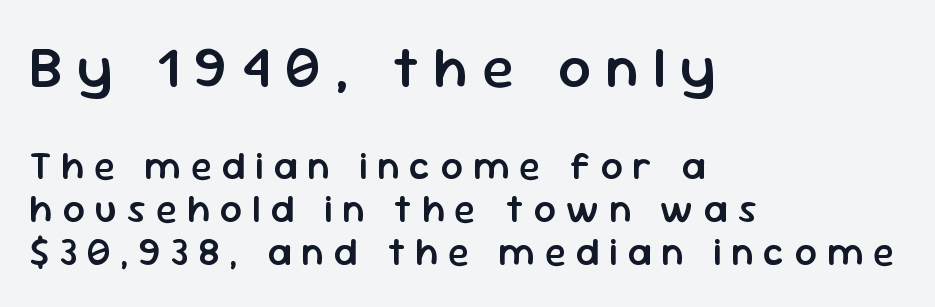
The upper block of text is set noticeably larger than the block beneath it. This sample has the flowing, uneven cadence of proportional lettering. Reading down the block, your eye returns to a fixed left position each line. This sample uses a sans-serif face. Notice how the stems are strictly vertical — no italics here.
